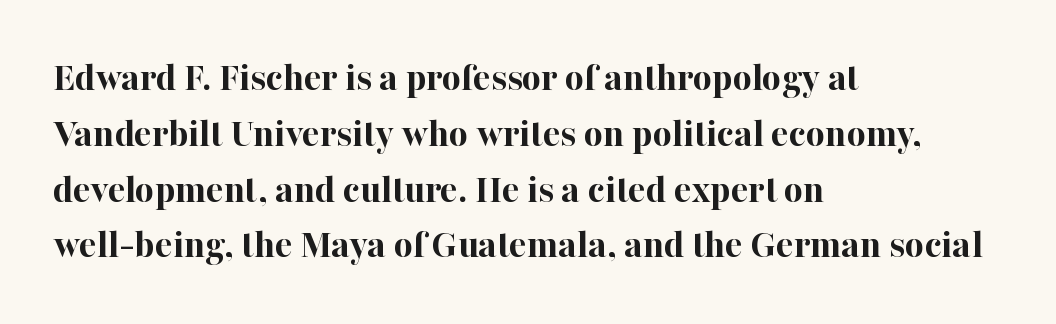
Q: Is the text bold? A: Yes.
Q: Is the text italic (slanted)? A: No, it is upright.
Q: Is the typeface a serif or a sans-serif typeface? A: Serif.
Q: Is the text underlined? A: No.
Q: How is the paragraph aligned? A: Left-aligned.
Q: Is the spacing between letters normal or unusually wide? A: Normal.
Q: Is the spacing between lines tight, normal or loose? A: Normal.
Q: Width (condensed, normal, or wide)? A: Normal.
Q: Stroke contrast? A: High.
Q: x-height? A: Medium.
Q: Monospaced? A: No.
